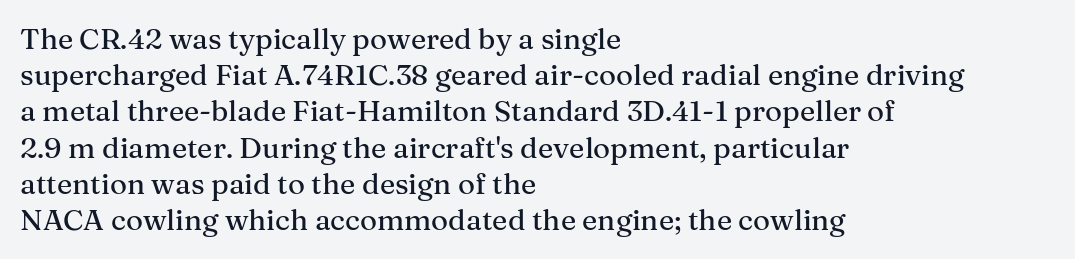
The image shows 29 px serif type, upright; set left-aligned, normal line spacing (1.25x), normal letter spacing, not underlined; medium stroke contrast and a medium x-height.
